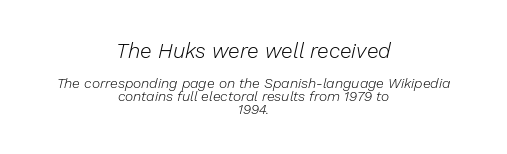
{"italic": "yes", "lean": "right", "slant_degrees": 13, "bold": "no", "underline": "no", "align": "center", "line_spacing": "tight", "line_spacing_ratio": 0.95, "letter_spacing": "normal", "letter_spacing_em": 0.0, "larger_block": "first", "size_ratio": 1.5, "glyph_px": 21}
